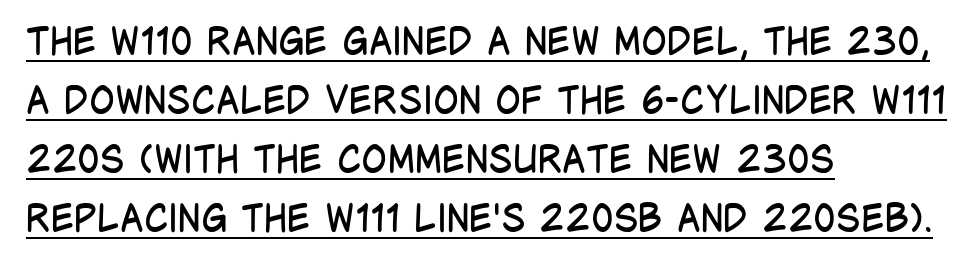
{"serif": "no", "italic": "no", "bold": "no", "weight": "regular", "width": "condensed", "stroke_contrast": "low", "x_height": "large", "monospaced": "no", "underline": "yes", "align": "left", "line_spacing": "normal", "line_spacing_ratio": 1.55, "letter_spacing": "normal", "letter_spacing_em": 0.0, "glyph_px": 38}
